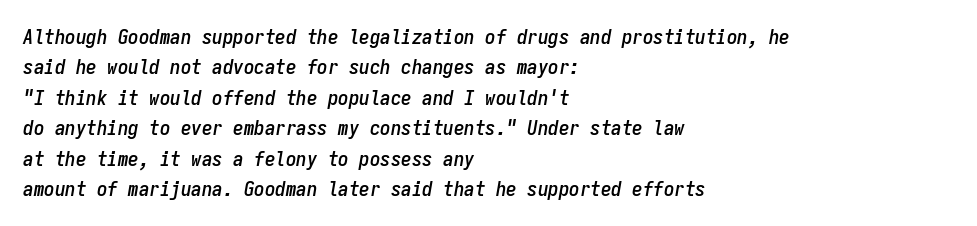
The image shows 21 px text type, italic (leaning right); set left-aligned, normal line spacing (1.45x), normal letter spacing, not underlined.
